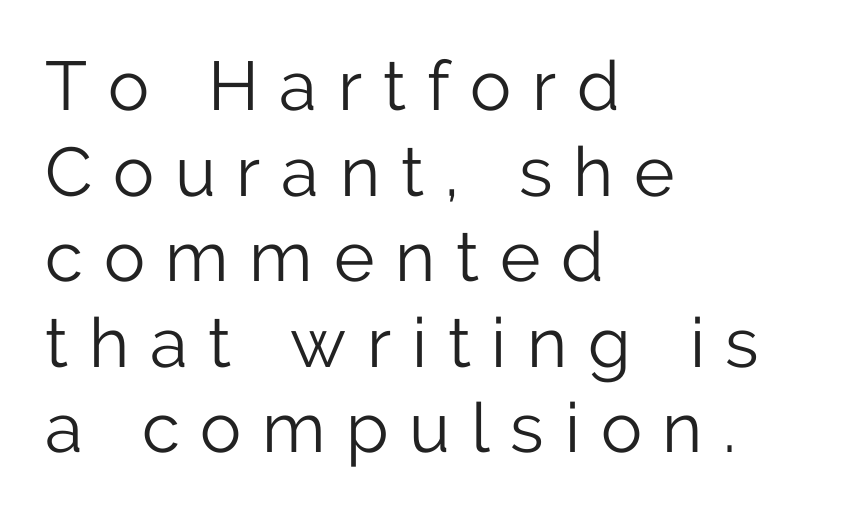
{"serif": "no", "italic": "no", "bold": "no", "weight": "light", "width": "normal", "stroke_contrast": "low", "x_height": "medium", "monospaced": "no", "underline": "no", "align": "left", "line_spacing_ratio": 1.24, "letter_spacing": "wide", "letter_spacing_em": 0.3, "glyph_px": 69}
